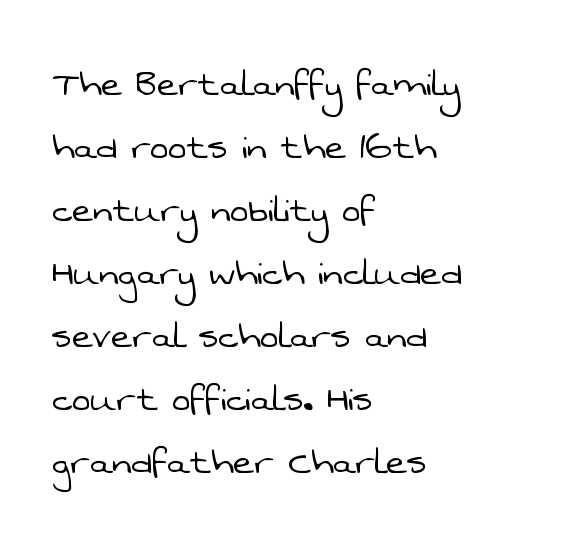
Check under the words: just untouched page. The letters carry no serifs — their stems end cleanly without finishing strokes. The rows are spaced the way most documents space them. Unbolded letterforms with no extra heft.
